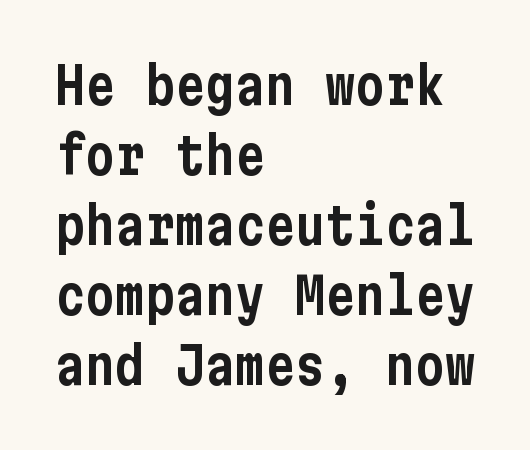
{"serif": "no", "italic": "no", "width": "condensed", "stroke_contrast": "low", "x_height": "medium", "underline": "no", "align": "left", "line_spacing": "normal", "line_spacing_ratio": 1.4, "letter_spacing": "normal", "letter_spacing_em": 0.0, "glyph_px": 50}
